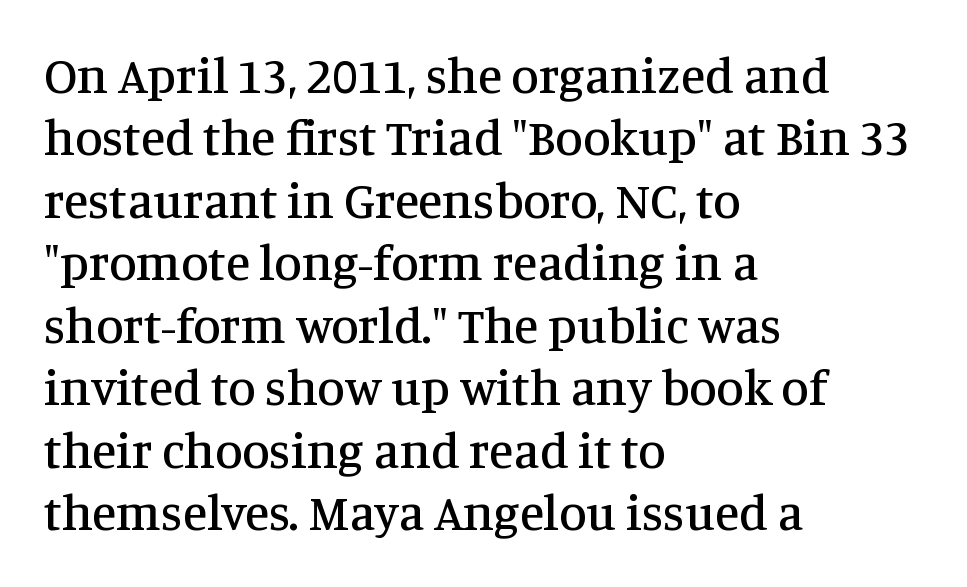
The image shows 50 px serif type, upright; set left-aligned, normal line spacing (1.25x), normal letter spacing, not underlined; medium stroke contrast and a large x-height.
